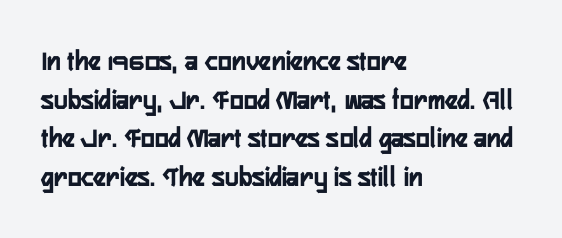
{"serif": "no", "italic": "no", "bold": "yes", "weight": "semibold", "width": "condensed", "stroke_contrast": "low", "x_height": "medium", "monospaced": "no", "underline": "no", "align": "left", "line_spacing": "normal", "line_spacing_ratio": 1.33, "letter_spacing": "normal", "letter_spacing_em": 0.0, "glyph_px": 29}
